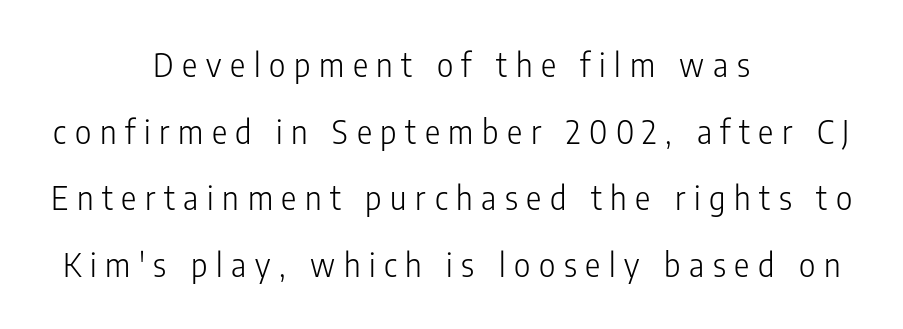
The image shows 32 px light, condensed sans-serif type, upright; set centered, loose line spacing (2.08x), unusually wide letter spacing (+0.27 em), not underlined; low stroke contrast and a medium x-height.
